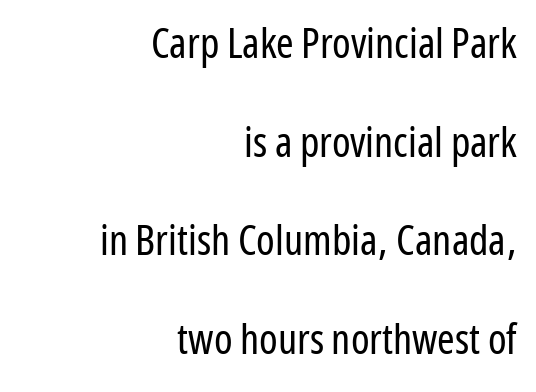
The image shows 42 px regular-weight, condensed sans-serif type, upright; set right-aligned, loose line spacing (2.35x), normal letter spacing, not underlined; low stroke contrast and a medium x-height.
